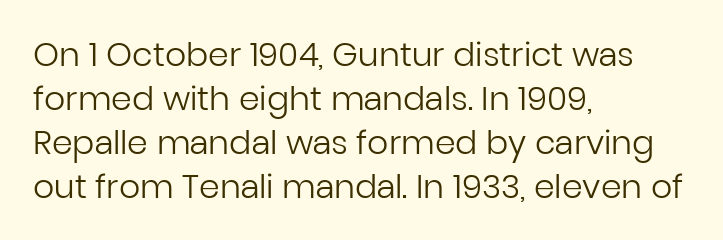
{"serif": "no", "italic": "no", "bold": "no", "weight": "regular", "width": "normal", "stroke_contrast": "low", "x_height": "medium", "monospaced": "no", "underline": "no", "align": "left", "line_spacing": "normal", "line_spacing_ratio": 1.33, "letter_spacing": "normal", "letter_spacing_em": 0.0, "glyph_px": 33}
